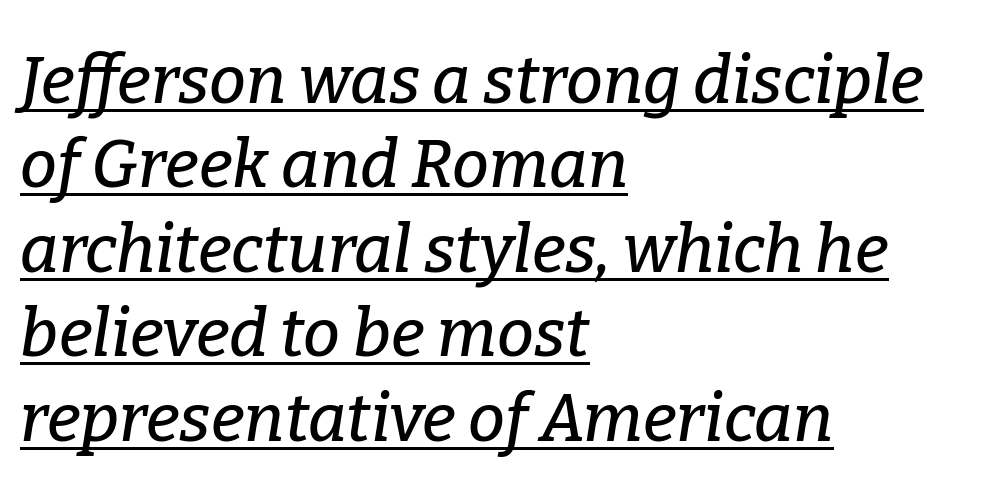
Line starts are locked; line ends wander. Tracking value appears to be zero — textbook default spacing. These lines are rendered in a variable-pitch font. The rendering shows small feet on the letterforms — a serif design.
